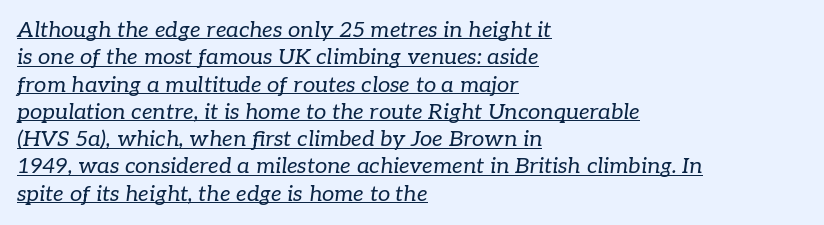
Q: Is the text bold? A: No.
Q: Is the text italic (slanted)? A: Yes, it leans right by about 7 degrees.
Q: Is the text underlined? A: Yes.
Q: How is the paragraph aligned? A: Left-aligned.
Q: Is the spacing between letters normal or unusually wide? A: Normal.
